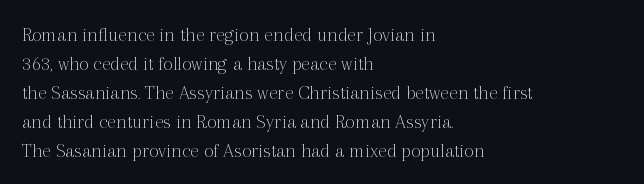
Letters rest on an invisible, unmarked baseline. Heaviness? Minimal to ordinary, like unemphasized prose. The rendering anchors every line to the left-hand side. The line-height multiplier appears to be the usual default.
